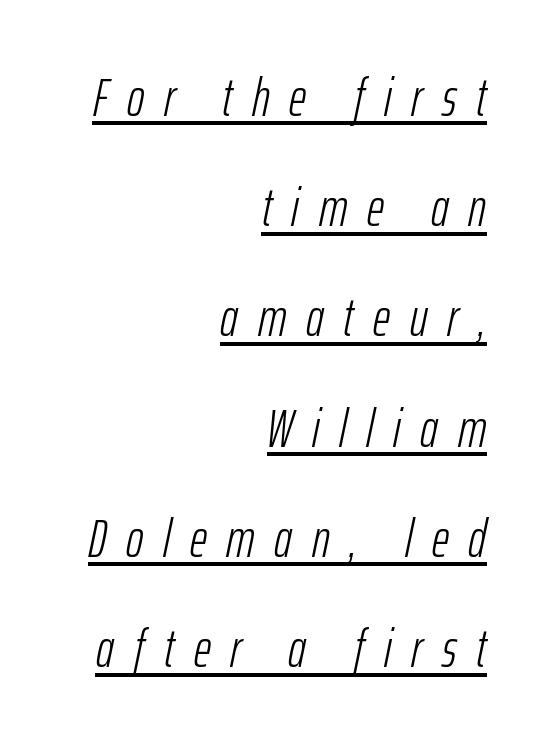
The letters advance in unequal steps, a hallmark of proportional type. Compared with a flush-left layout, this one pins lines to the opposite, right side. Honestly, the letter spacing is so wide it's the main thing you notice. Slanted lettering throughout. A typographer would call this underscored text.
